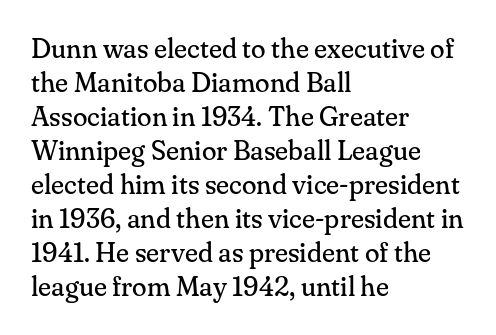
Vertically, the passage feels balanced, rows spaced as you'd expect. The strip under each line holds only bare page. Weight: in the light-to-regular range. Glyph-to-glyph distance matches everyday printed text.
